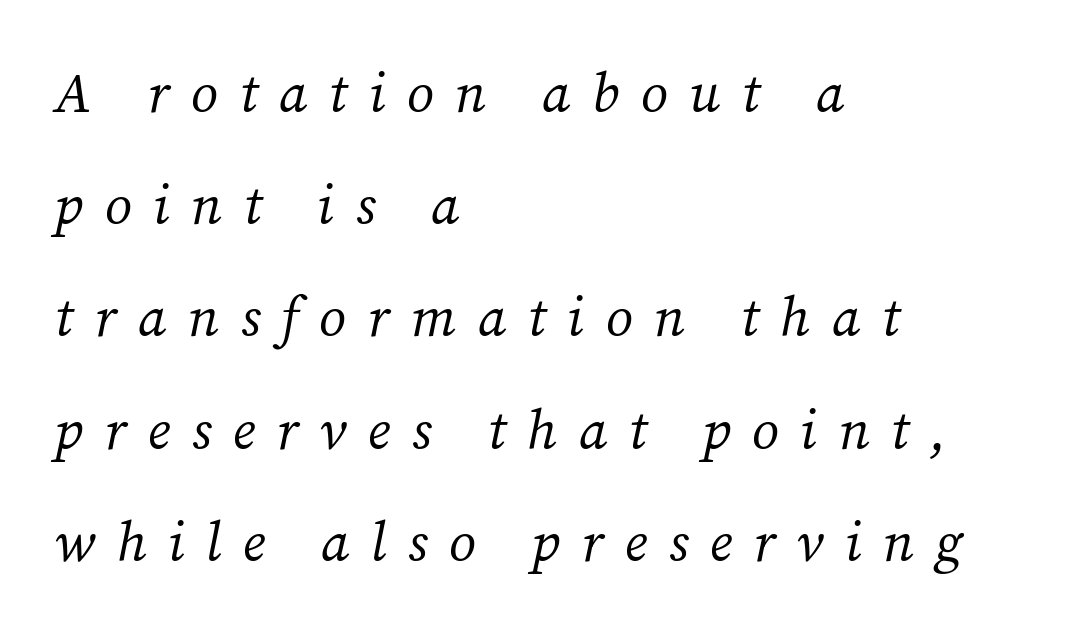
Q: Is the text bold? A: No.
Q: Is the text italic (slanted)? A: Yes, it leans right by about 12 degrees.
Q: Is the typeface a serif or a sans-serif typeface? A: Serif.
Q: Is the text underlined? A: No.
Q: How is the paragraph aligned? A: Left-aligned.
Q: Is the spacing between letters normal or unusually wide? A: Unusually wide.
Q: Is the spacing between lines tight, normal or loose? A: Loose.
Q: Width (condensed, normal, or wide)? A: Normal.
Q: Stroke contrast? A: Medium.
Q: x-height? A: Medium.
Q: Monospaced? A: No.
